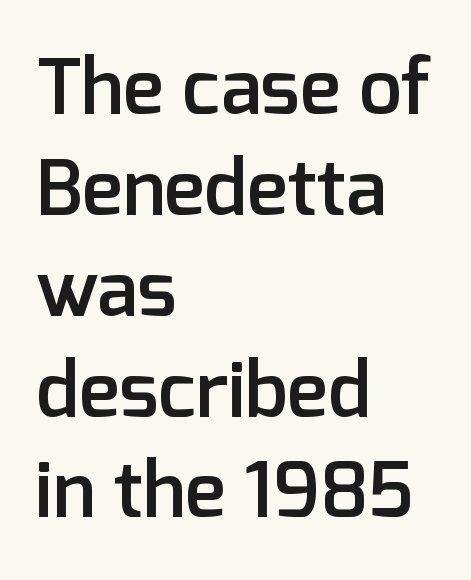
Q: Is the text bold? A: Semi-bold.
Q: Is the text italic (slanted)? A: No, it is upright.
Q: Is the typeface a serif or a sans-serif typeface? A: Sans-serif.
Q: Is the text underlined? A: No.
Q: How is the paragraph aligned? A: Left-aligned.
Q: Is the spacing between letters normal or unusually wide? A: Normal.
Q: Is the spacing between lines tight, normal or loose? A: Normal.
Q: Width (condensed, normal, or wide)? A: Normal.
Q: Stroke contrast? A: Low.
Q: x-height? A: Medium.
Q: Monospaced? A: No.
